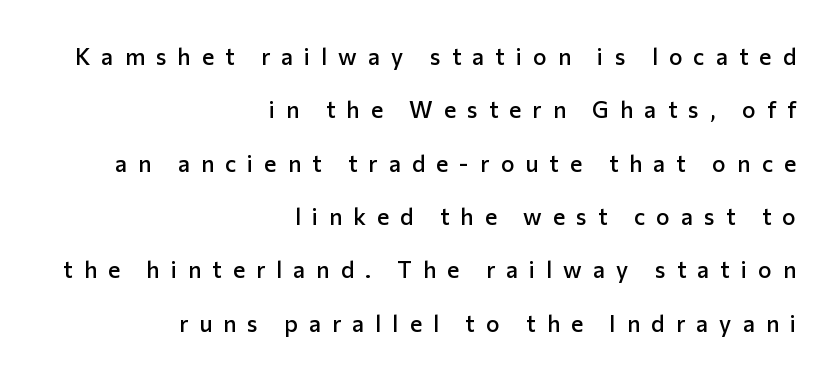
{"italic": "no", "bold": "semi", "underline": "no", "align": "right", "line_spacing": "loose", "line_spacing_ratio": 2.32, "letter_spacing": "wide", "letter_spacing_em": 0.48, "glyph_px": 23}
